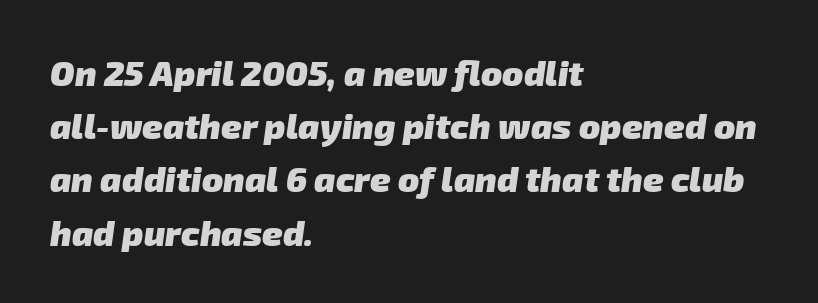
The vertical gap from one line to the next is medium. Horizontal alignment here is leftward, the default for most running prose. This is heavy type, rendered in bold. Typographically, this falls in the sans-serif category. Do the characters align in a grid? No, the font is proportional. Honestly, the letter spacing is just normal — you wouldn't notice it.
